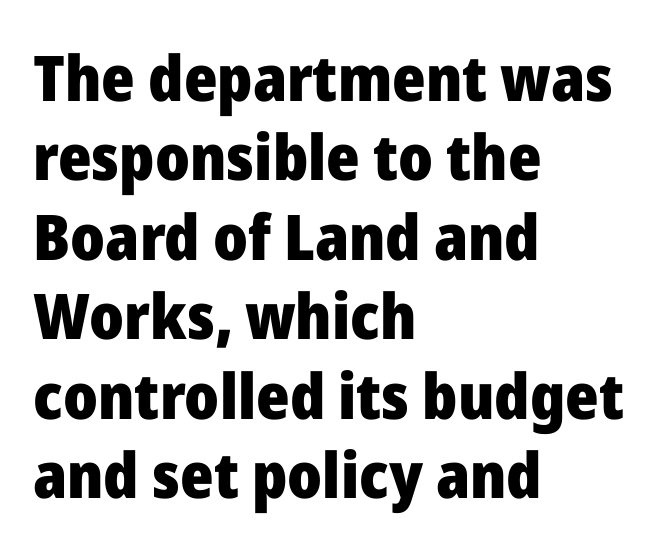
{"serif": "no", "italic": "no", "bold": "yes", "weight": "heavy", "width": "normal", "stroke_contrast": "low", "x_height": "medium", "monospaced": "no", "underline": "no", "align": "left", "line_spacing": "normal", "line_spacing_ratio": 1.26, "letter_spacing": "normal", "letter_spacing_em": 0.0, "glyph_px": 63}
